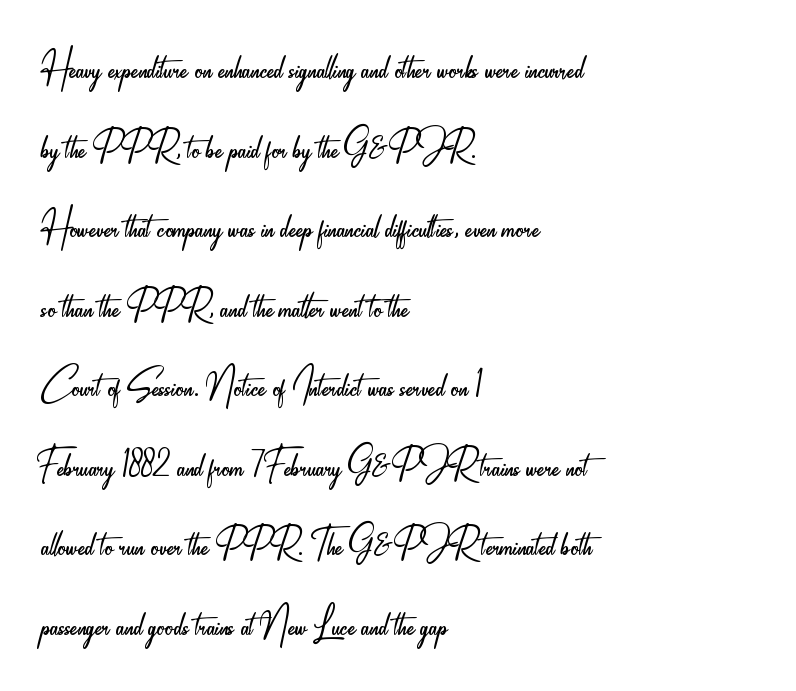
These lines are set flush left with a ragged right edge. Look at the tracking — it's just the regular setting, nothing added. The zone under the glyphs is completely vacant.
